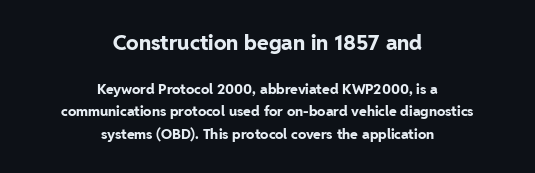
Normally led — the rows are evenly, conventionally spaced. Characters follow at the spacing the type designer built in. The strokes are fattened all the way to bold. Look at the glyph heights: the upper group is clearly the bigger setting. It's the straight-up-and-down kind of type. The paragraph shown floats in the horizontal middle.
